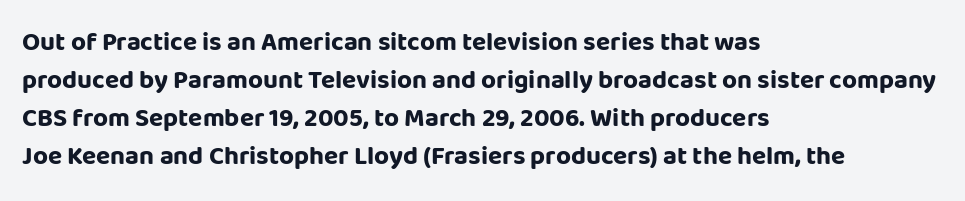
The image shows 26 px bold type, upright; set left-aligned, normal line spacing (1.46x), normal letter spacing, not underlined.
